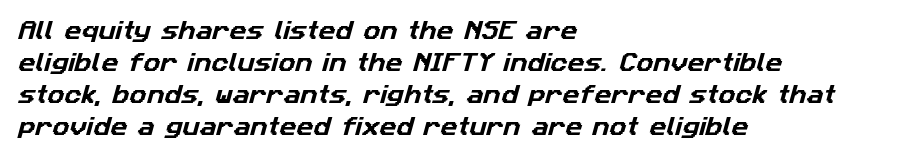
This block has exactly the height ordinary leading produces. Line beginnings align vertically; line endings do not. Descenders are the only things crossing below the line. Nothing unusual about the tracking: characters are spaced as the font intends.
